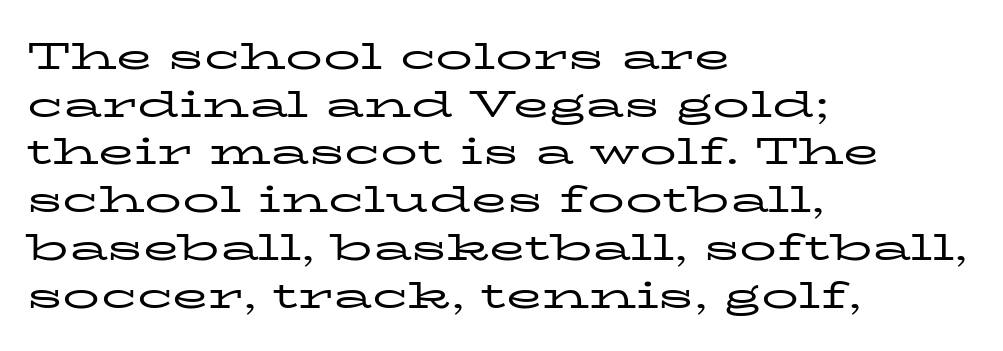
{"serif": "yes", "italic": "no", "bold": "no", "weight": "regular", "width": "wide", "stroke_contrast": "low", "x_height": "medium", "monospaced": "no", "underline": "no", "align": "left", "line_spacing": "normal", "line_spacing_ratio": 1.29, "letter_spacing": "normal", "letter_spacing_em": 0.0, "glyph_px": 37}
